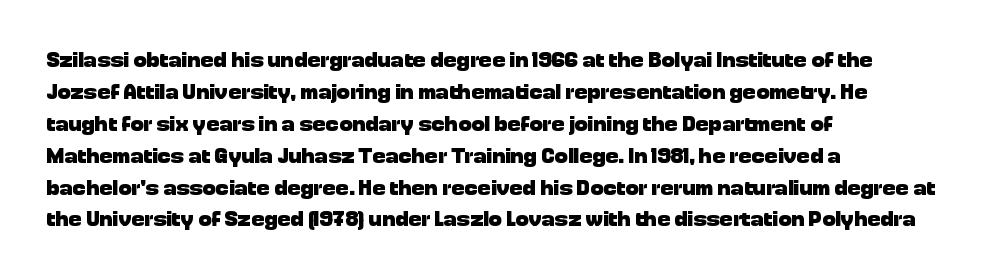
Students, observe: this is what conventionally led text looks like. Ascenders rise straight up at ninety degrees. Pretty heavy lettering here — definitely bold. The words here are not underlined.
